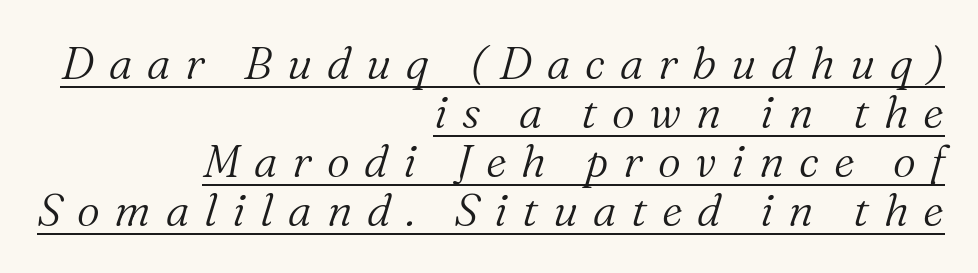
The image shows 45 px light serif type, italic (leaning right); set right-aligned, tight line spacing (1.09x), unusually wide letter spacing (+0.33 em), underlined; medium stroke contrast and a medium x-height.
